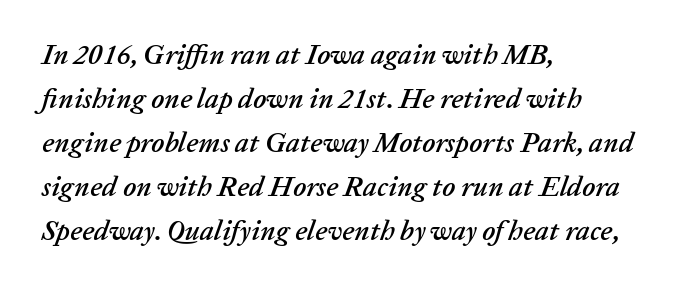
{"italic": "yes", "lean": "right", "slant_degrees": 20, "width": "normal", "stroke_contrast": "low", "x_height": "medium", "monospaced": "no", "underline": "no", "align": "left", "line_spacing": "normal", "line_spacing_ratio": 1.57, "letter_spacing": "normal", "letter_spacing_em": 0.0, "glyph_px": 28}
